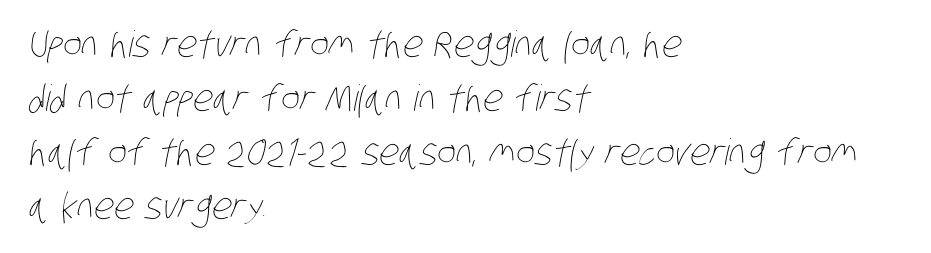
Q: Is the text bold? A: No.
Q: Is the text underlined? A: No.
Q: How is the paragraph aligned? A: Left-aligned.
Q: Is the spacing between letters normal or unusually wide? A: Normal.
Q: Is the spacing between lines tight, normal or loose? A: Normal.
Q: Width (condensed, normal, or wide)? A: Condensed.
Q: Stroke contrast? A: Low.
Q: x-height? A: Large.
Q: Monospaced? A: No.
